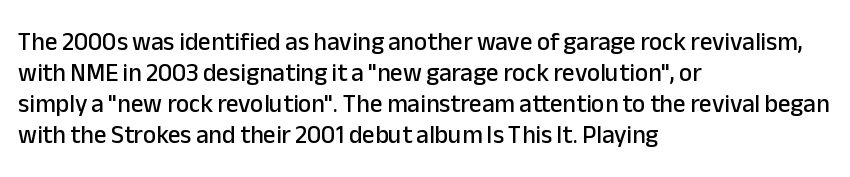
{"italic": "no", "underline": "no", "align": "left", "line_spacing_ratio": 1.24, "letter_spacing": "normal", "letter_spacing_em": 0.0, "glyph_px": 25}
